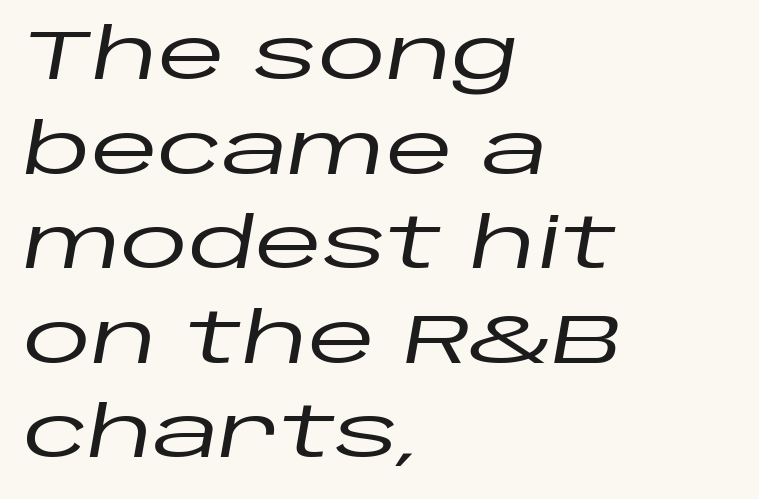
Q: Is the text italic (slanted)? A: Yes, it leans right by about 10 degrees.
Q: Is the text underlined? A: No.
Q: How is the paragraph aligned? A: Left-aligned.
Q: Is the spacing between letters normal or unusually wide? A: Normal.
Q: Is the spacing between lines tight, normal or loose? A: Normal.
Q: Width (condensed, normal, or wide)? A: Wide.
Q: Stroke contrast? A: Low.
Q: x-height? A: Large.
Q: Monospaced? A: No.
